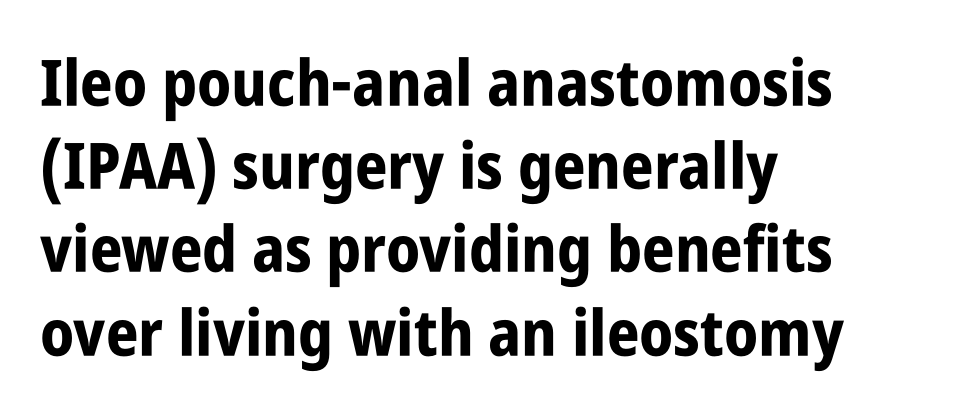
{"serif": "no", "italic": "no", "bold": "yes", "weight": "bold", "width": "condensed", "stroke_contrast": "low", "x_height": "large", "monospaced": "no", "underline": "no", "align": "left", "line_spacing": "normal", "line_spacing_ratio": 1.3, "letter_spacing": "normal", "letter_spacing_em": 0.0, "glyph_px": 64}
